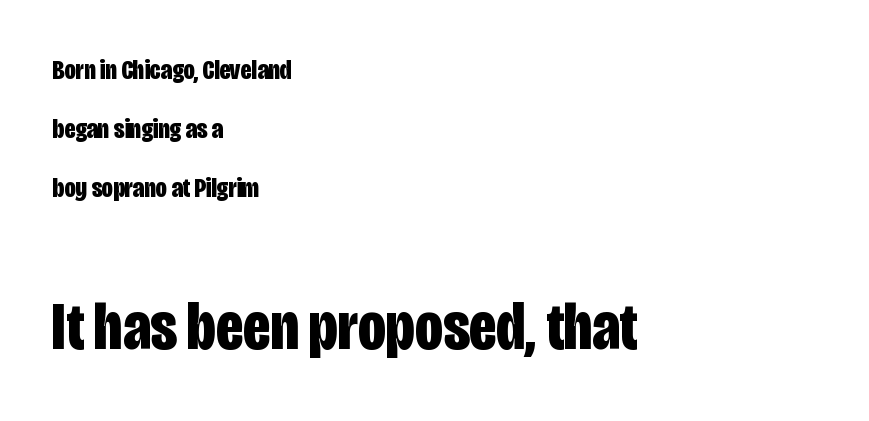
Q: Is the text bold? A: Yes.
Q: Is the text italic (slanted)? A: No, it is upright.
Q: Is the typeface a serif or a sans-serif typeface? A: Sans-serif.
Q: Is the text underlined? A: No.
Q: How is the paragraph aligned? A: Left-aligned.
Q: Is the spacing between letters normal or unusually wide? A: Normal.
Q: Is the spacing between lines tight, normal or loose? A: Loose.
Q: Which block of text is set in a larger size, the first (top) or the second (bottom)? A: The second (bottom) one.
Q: Width (condensed, normal, or wide)? A: Condensed.
Q: Stroke contrast? A: Low.
Q: x-height? A: Large.
Q: Monospaced? A: No.
